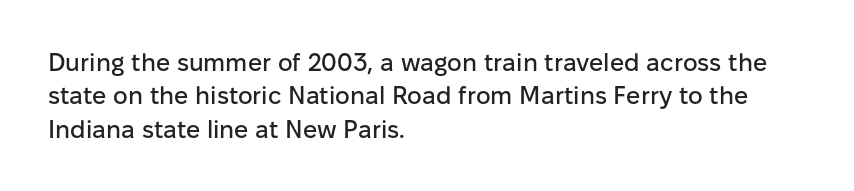
Students, observe: this is what conventionally led text looks like. Observe the ordinary spacing: letters are neighbours, not strangers. Designer's note — italics off, roman on. The specimen omits any rule beneath the text block's lines.
